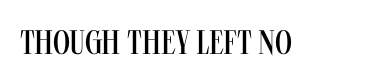
{"serif": "no", "italic": "no", "bold": "no", "weight": "regular", "width": "condensed", "stroke_contrast": "medium", "x_height": "large", "monospaced": "no", "underline": "no", "letter_spacing": "normal", "letter_spacing_em": 0.0, "glyph_px": 34}
